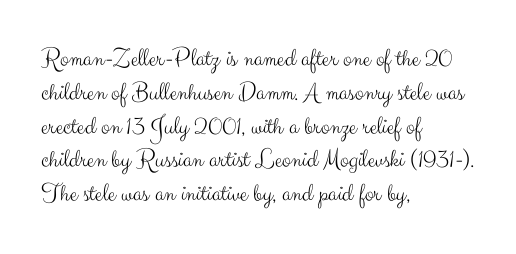
The image shows 26 px text type; set left-aligned, normal line spacing (1.3x), normal letter spacing, not underlined.
